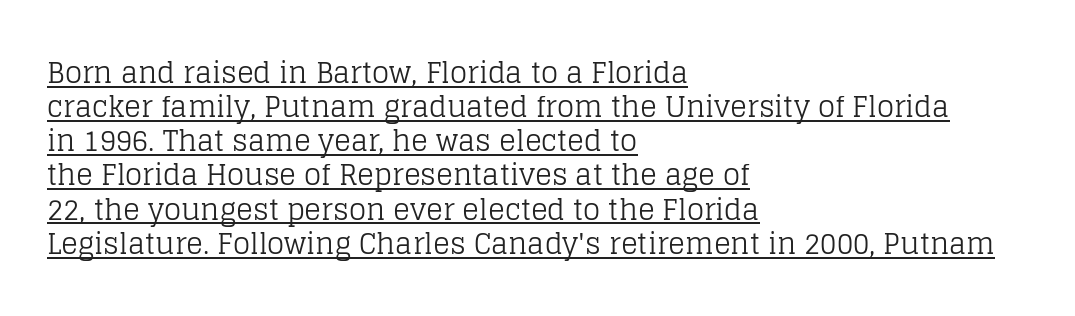
Q: Is the text bold? A: No.
Q: Is the text italic (slanted)? A: No, it is upright.
Q: Is the typeface a serif or a sans-serif typeface? A: Serif.
Q: Is the text underlined? A: Yes.
Q: How is the paragraph aligned? A: Left-aligned.
Q: Is the spacing between letters normal or unusually wide? A: Normal.
Q: Width (condensed, normal, or wide)? A: Normal.
Q: Stroke contrast? A: Low.
Q: x-height? A: Large.
Q: Monospaced? A: No.
